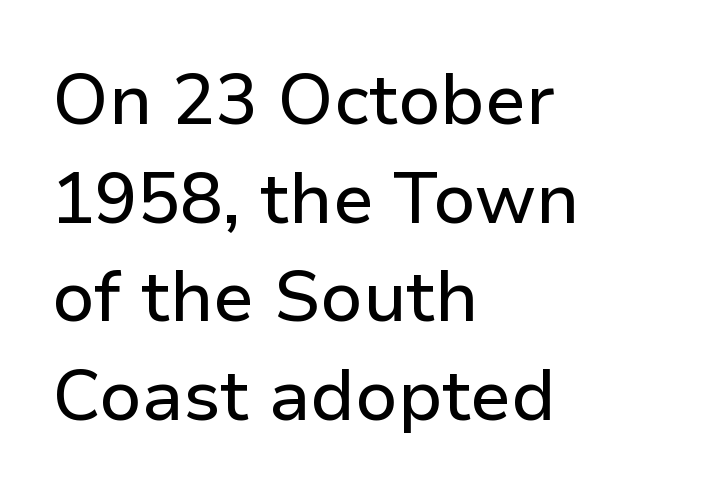
Q: Is the text italic (slanted)? A: No, it is upright.
Q: Is the typeface a serif or a sans-serif typeface? A: Sans-serif.
Q: Is the text underlined? A: No.
Q: How is the paragraph aligned? A: Left-aligned.
Q: Is the spacing between letters normal or unusually wide? A: Normal.
Q: Is the spacing between lines tight, normal or loose? A: Normal.
Q: Width (condensed, normal, or wide)? A: Normal.
Q: Stroke contrast? A: Low.
Q: x-height? A: Medium.
Q: Monospaced? A: No.
